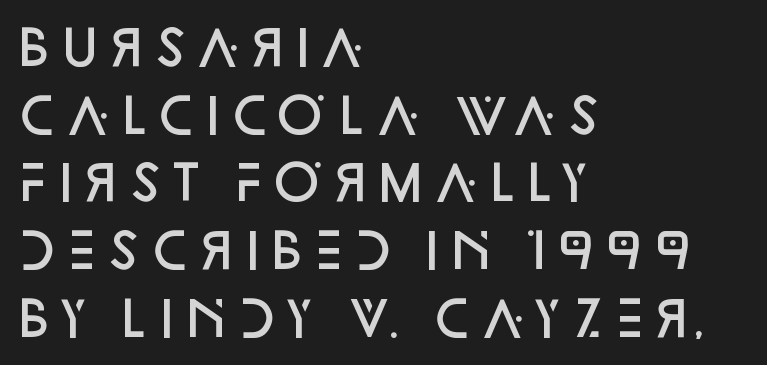
{"serif": "no", "italic": "no", "bold": "semi", "weight": "semibold", "width": "normal", "stroke_contrast": "low", "x_height": "large", "monospaced": "no", "underline": "no", "align": "left", "line_spacing": "normal", "line_spacing_ratio": 1.41, "letter_spacing": "normal", "letter_spacing_em": 0.0, "glyph_px": 48}
